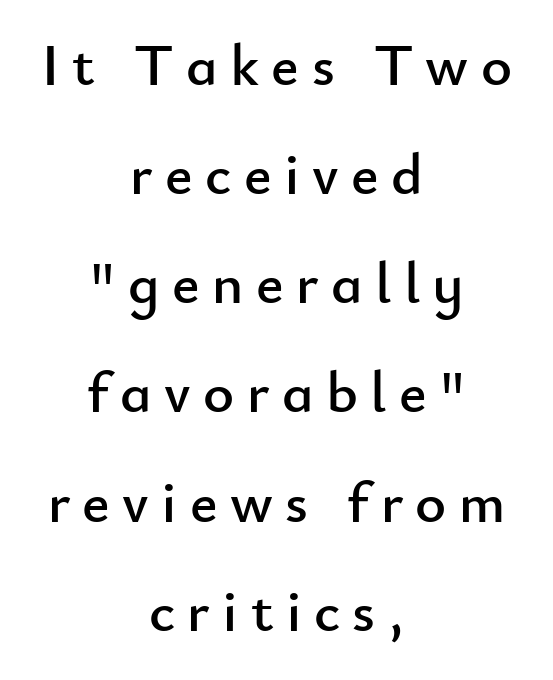
The image shows 59 px sans-serif type, upright; set centered, line spacing 1.85x, unusually wide letter spacing (+0.21 em), not underlined; low stroke contrast and a small x-height.
